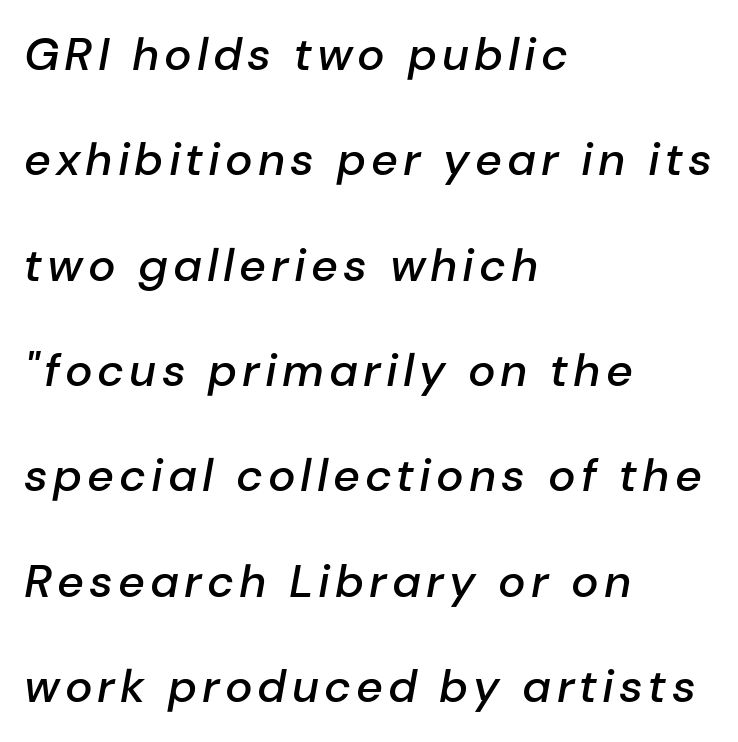
When letters slant like this, we call the style italic. The specimen omits any rule beneath the text block's lines. Rows of type keep a wide berth in the vertical direction. The lines are quadded left.
